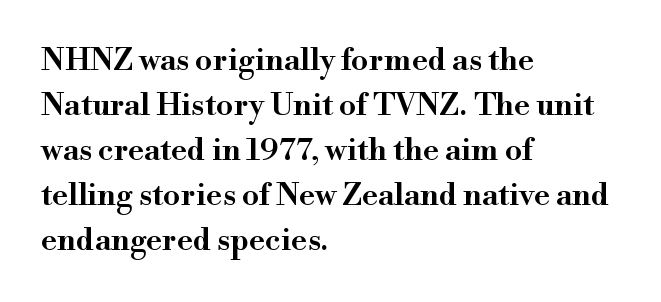
{"serif": "yes", "italic": "no", "bold": "semi", "weight": "semibold", "width": "normal", "stroke_contrast": "high", "x_height": "small", "monospaced": "no", "underline": "no", "align": "left", "line_spacing": "normal", "line_spacing_ratio": 1.45, "letter_spacing": "normal", "letter_spacing_em": 0.0, "glyph_px": 31}
